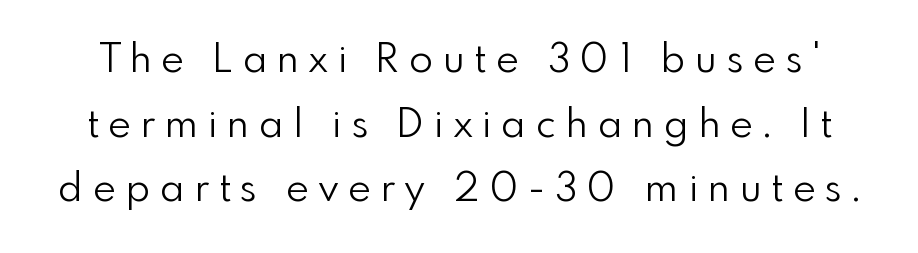
{"serif": "no", "italic": "no", "bold": "no", "weight": "light", "width": "normal", "stroke_contrast": "low", "x_height": "small", "monospaced": "no", "underline": "no", "line_spacing": "normal", "line_spacing_ratio": 1.66, "letter_spacing": "wide", "letter_spacing_em": 0.26, "glyph_px": 39}
